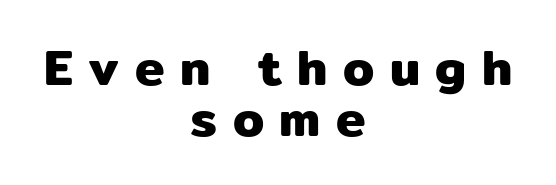
The glyphs are unaccompanied by any horizontal stroke below them. Spacing verdict: proportional, widths tailored to each character. Here the glyphs are tracked loosely, breaking word shapes into spaced letters. The rendering shows plain stroke endings on the letterforms — a sans-serif design. You could barely slide anything between these rows.
